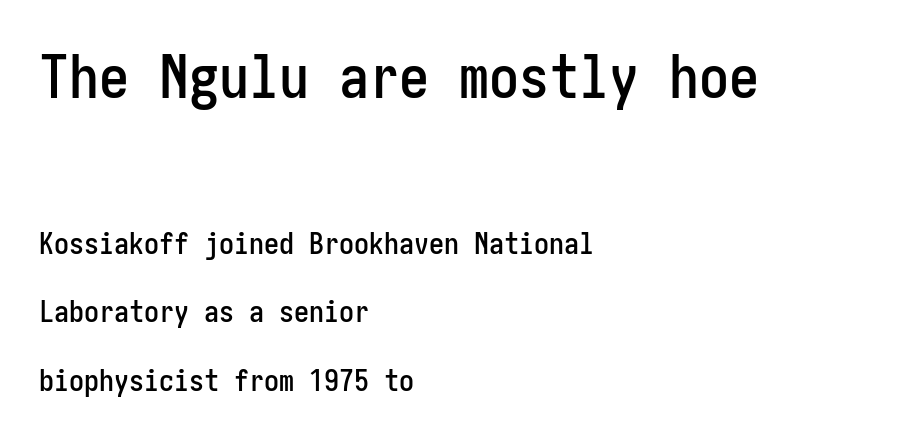
Just letters on the line, the space beneath them empty. Is the letter spacing exaggerated? No — it looks like the ordinary default. Horizontal alignment here is leftward, the default for most running prose. The designer went with a sans here, leaving each stem footless. The line-height multiplier appears high, well above default.
